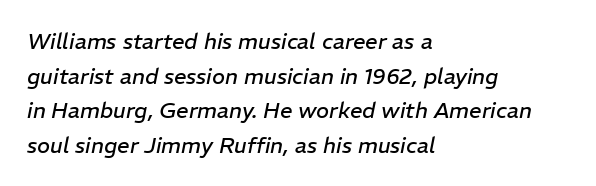
Q: Is the text bold? A: No.
Q: Is the text italic (slanted)? A: Yes, it leans right by about 11 degrees.
Q: Is the text underlined? A: No.
Q: How is the paragraph aligned? A: Left-aligned.
Q: Is the spacing between letters normal or unusually wide? A: Normal.
Q: Is the spacing between lines tight, normal or loose? A: Normal.
